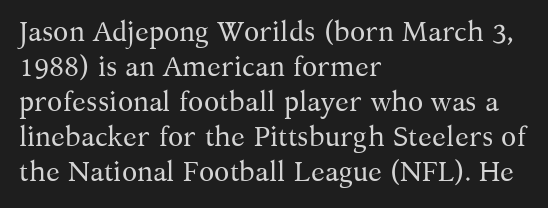
{"serif": "yes", "italic": "no", "bold": "no", "weight": "regular", "width": "normal", "stroke_contrast": "medium", "x_height": "medium", "monospaced": "no", "underline": "no", "align": "left", "line_spacing": "normal", "line_spacing_ratio": 1.25, "letter_spacing": "normal", "letter_spacing_em": 0.0, "glyph_px": 28}
